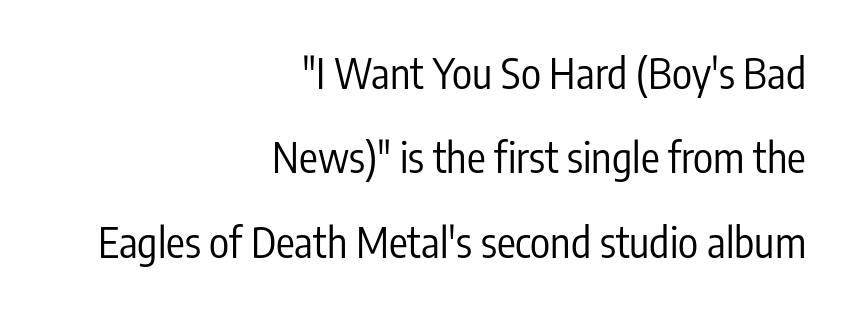
Rows of type keep a wide berth in the vertical direction. Nothing unusual about the tracking: characters are spaced as the font intends. The space directly below the letters is spotless. Quick note: not italic, upright. Looks like regular typesetting: each glyph gets only the width it needs.
